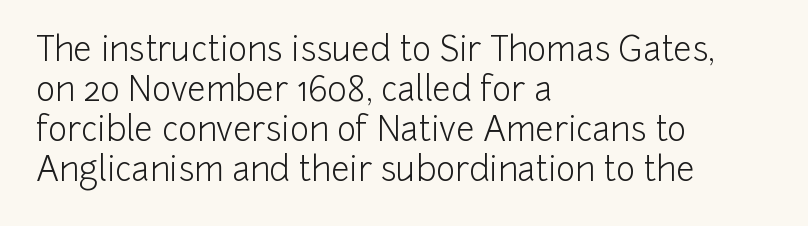
Stroke thickness stays within the range of a standard reading face or lighter. Lines of text with bare space underneath. The setting favours the left margin, as ordinary paragraphs usually do. Notice how the stems are strictly vertical — no italics here.
